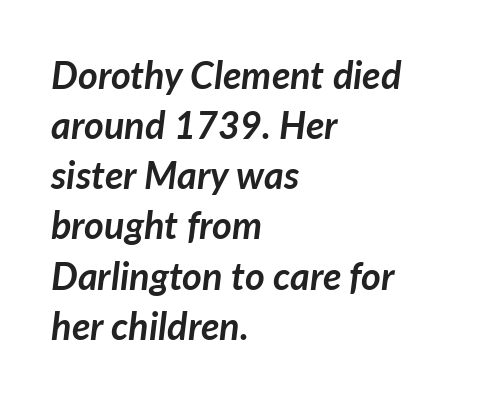
The image shows 38 px semibold type, italic (leaning right); set left-aligned, normal line spacing (1.32x), normal letter spacing, not underlined; low stroke contrast and a medium x-height.
